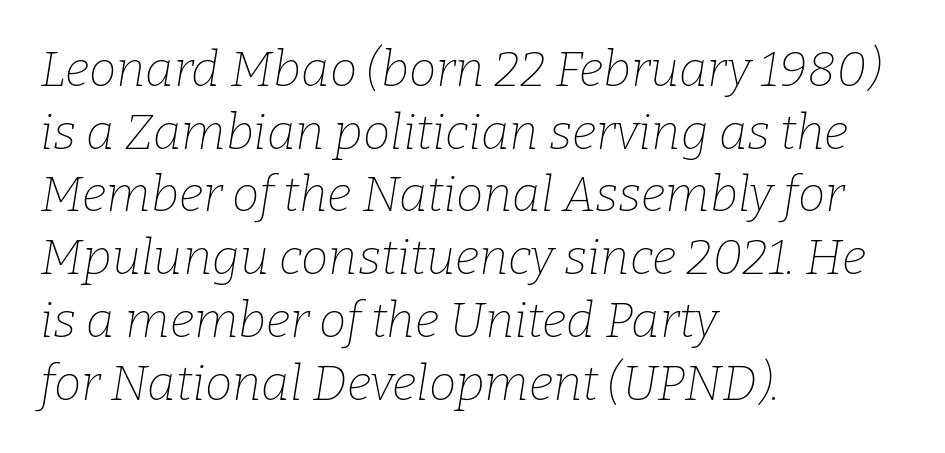
{"serif": "yes", "italic": "yes", "lean": "right", "slant_degrees": 9, "bold": "no", "weight": "thin", "width": "normal", "stroke_contrast": "low", "x_height": "medium", "monospaced": "no", "underline": "no", "align": "left", "line_spacing": "normal", "line_spacing_ratio": 1.28, "letter_spacing": "normal", "letter_spacing_em": 0.0, "glyph_px": 49}
